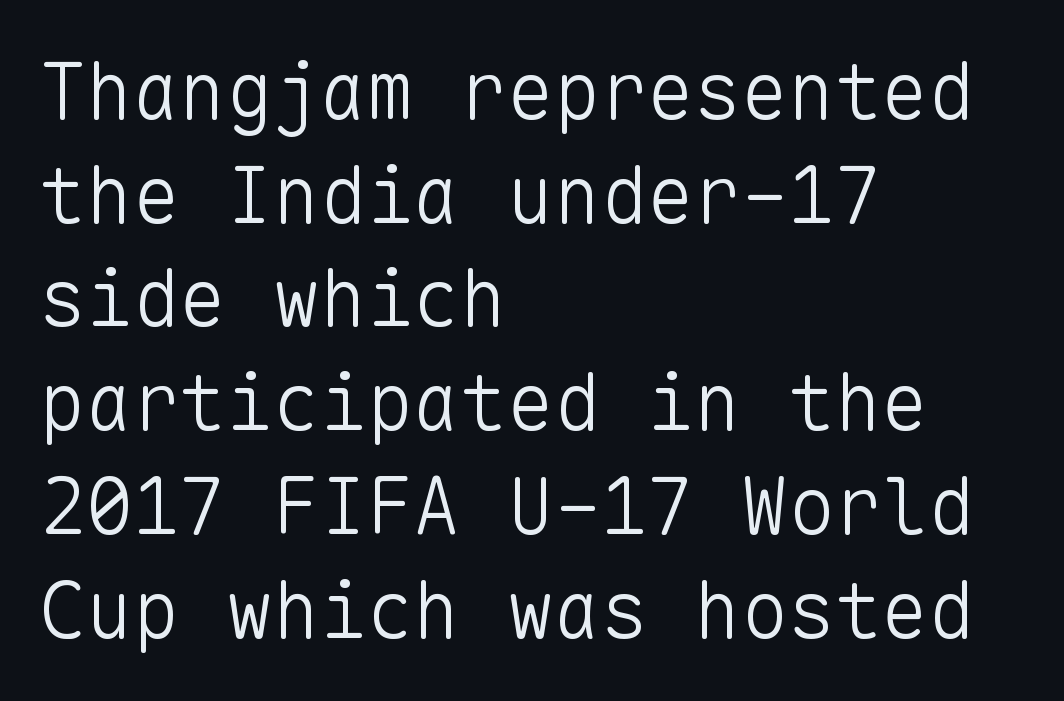
The image shows 78 px light sans-serif type, upright, monospaced; set left-aligned, normal line spacing (1.33x), normal letter spacing, not underlined; low stroke contrast and a medium x-height.
